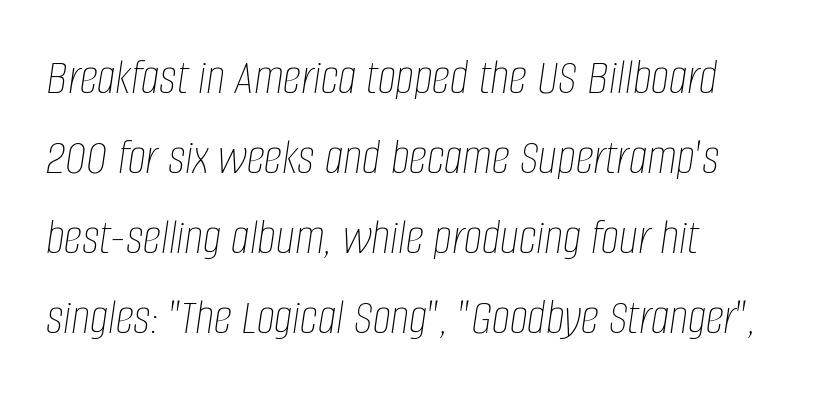
The image shows 52 px thin, condensed type, italic (leaning right); set normal line spacing (1.54x), normal letter spacing, not underlined; low stroke contrast and a large x-height.
